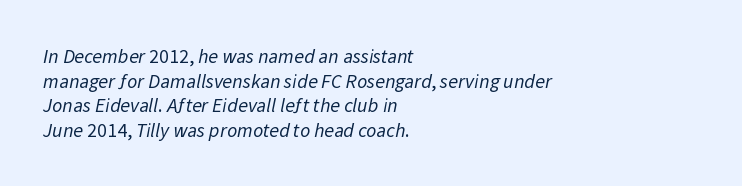
Q: Is the text bold? A: No.
Q: Is the text underlined? A: No.
Q: How is the paragraph aligned? A: Left-aligned.
Q: Is the spacing between letters normal or unusually wide? A: Normal.
